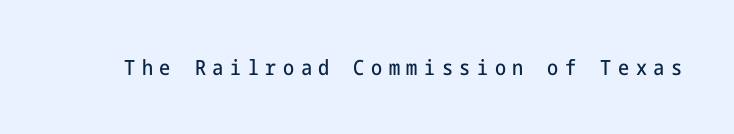
Q: Is the text italic (slanted)? A: No, it is upright.
Q: Is the text underlined? A: No.
Q: Is the spacing between letters normal or unusually wide? A: Unusually wide.
